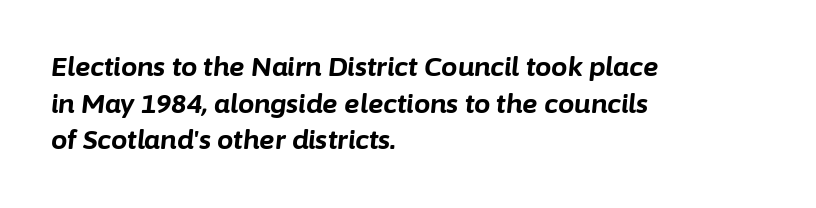
{"italic": "yes", "lean": "right", "slant_degrees": 6, "bold": "yes", "underline": "no", "align": "left", "line_spacing": "normal", "line_spacing_ratio": 1.41, "letter_spacing": "normal", "letter_spacing_em": 0.0, "glyph_px": 26}
